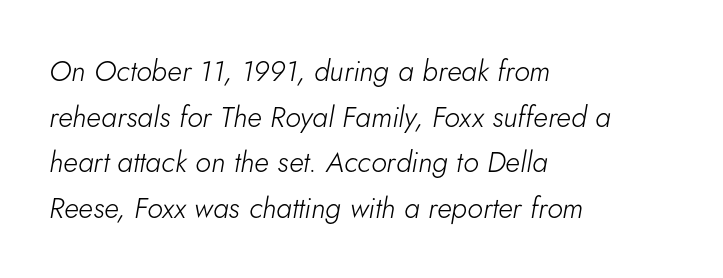
The font sits on the lighter half of the weight spectrum, regular included. Whoever set this chose a conventional vertical rhythm. The text block is weighted toward the left margin, trailing off unevenly rightward. Is this a fixed-width face? No — the glyphs have proportional, varying widths. Would a proofreader flag this as italicized? Yes.
